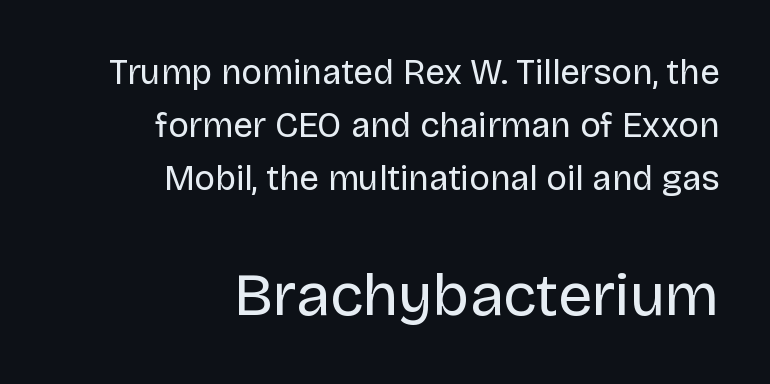
The image shows 61 px regular-weight sans-serif type, upright; set right-aligned, normal line spacing (1.51x), normal letter spacing, not underlined; the second (bottom) block is 1.74x larger; low stroke contrast and a large x-height.
